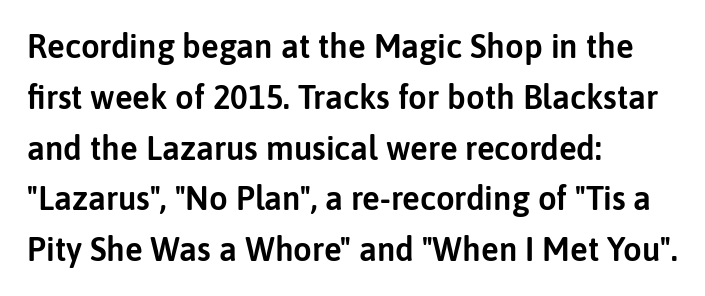
Any mark beneath the type? The region is blank. Leading: standard. The rendering uses natural spacing where letterforms have individual widths. Rendered with straight, roman letterforms. Type style note: lacks serifs.
